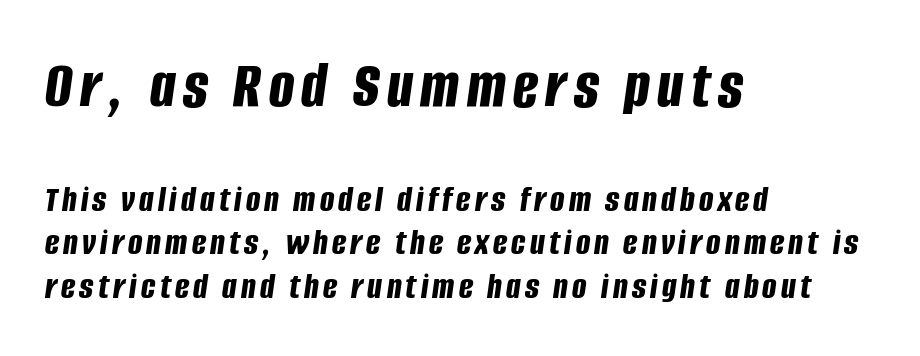
Q: Is the text bold? A: Yes.
Q: Is the text italic (slanted)? A: Yes, it leans right by about 8 degrees.
Q: Is the text underlined? A: No.
Q: How is the paragraph aligned? A: Left-aligned.
Q: Is the spacing between lines tight, normal or loose? A: Tight.
Q: Which block of text is set in a larger size, the first (top) or the second (bottom)? A: The first (top) one.
Q: Width (condensed, normal, or wide)? A: Condensed.
Q: Stroke contrast? A: Low.
Q: x-height? A: Large.
Q: Monospaced? A: No.
